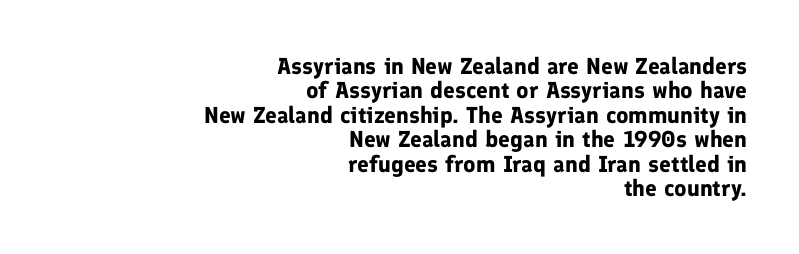
The image shows 23 px bold type, upright; set right-aligned, tight line spacing (1.06x), normal letter spacing, not underlined.
